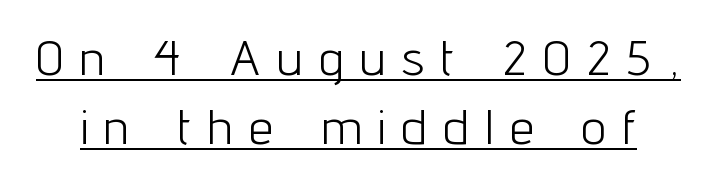
{"serif": "no", "italic": "no", "bold": "no", "weight": "light", "width": "condensed", "stroke_contrast": "low", "x_height": "medium", "monospaced": "no", "underline": "yes", "line_spacing": "normal", "line_spacing_ratio": 1.41, "letter_spacing": "wide", "letter_spacing_em": 0.35, "glyph_px": 49}
